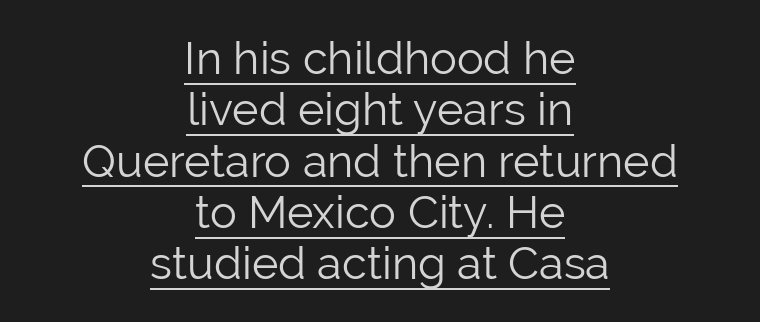
Q: Is the text bold? A: No.
Q: Is the text italic (slanted)? A: No, it is upright.
Q: Is the typeface a serif or a sans-serif typeface? A: Sans-serif.
Q: Is the text underlined? A: Yes.
Q: How is the paragraph aligned? A: Centered.
Q: Is the spacing between letters normal or unusually wide? A: Normal.
Q: Is the spacing between lines tight, normal or loose? A: Tight.
Q: Width (condensed, normal, or wide)? A: Normal.
Q: Stroke contrast? A: Low.
Q: x-height? A: Medium.
Q: Monospaced? A: No.
